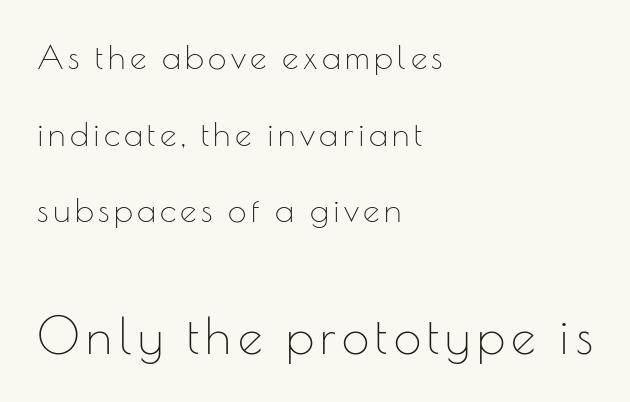
{"serif": "no", "italic": "no", "bold": "no", "weight": "thin", "width": "normal", "stroke_contrast": "low", "x_height": "small", "monospaced": "no", "underline": "no", "align": "left", "line_spacing": "loose", "line_spacing_ratio": 2.32, "larger_block": "second", "size_ratio": 1.48, "glyph_px": 49}
